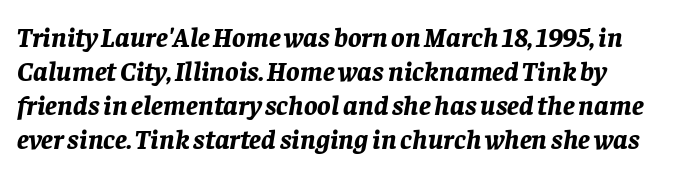
Q: Is the text bold? A: Yes.
Q: Is the text italic (slanted)? A: Yes, it leans right by about 8 degrees.
Q: Is the text underlined? A: No.
Q: Is the spacing between letters normal or unusually wide? A: Normal.
Q: Width (condensed, normal, or wide)? A: Normal.
Q: Stroke contrast? A: Low.
Q: x-height? A: Large.
Q: Monospaced? A: No.
